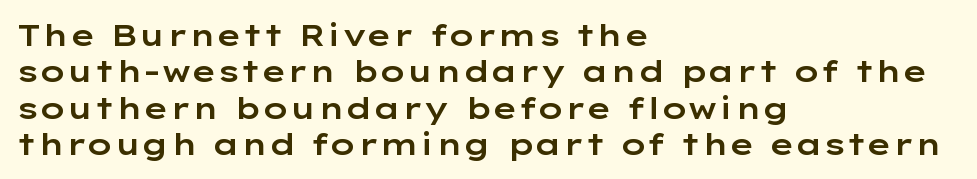
The image shows 30 px wide sans-serif type, upright; set left-aligned, line spacing 1.21x, normal letter spacing, not underlined; low stroke contrast and a medium x-height.
